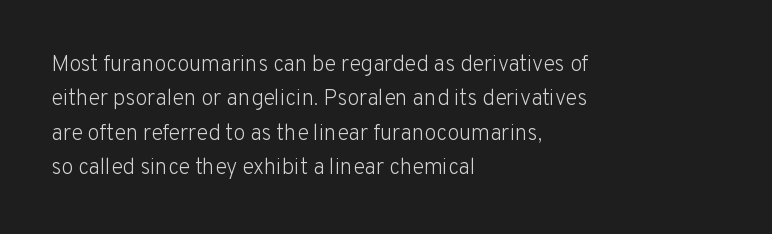
The specimen reads as upright at a glance. Is the stroke heavy? The answer is a plain regular-or-lighter. Clear beneath every line of the passage. Notice how descenders clear the ascenders below comfortably — that's standard leading.
